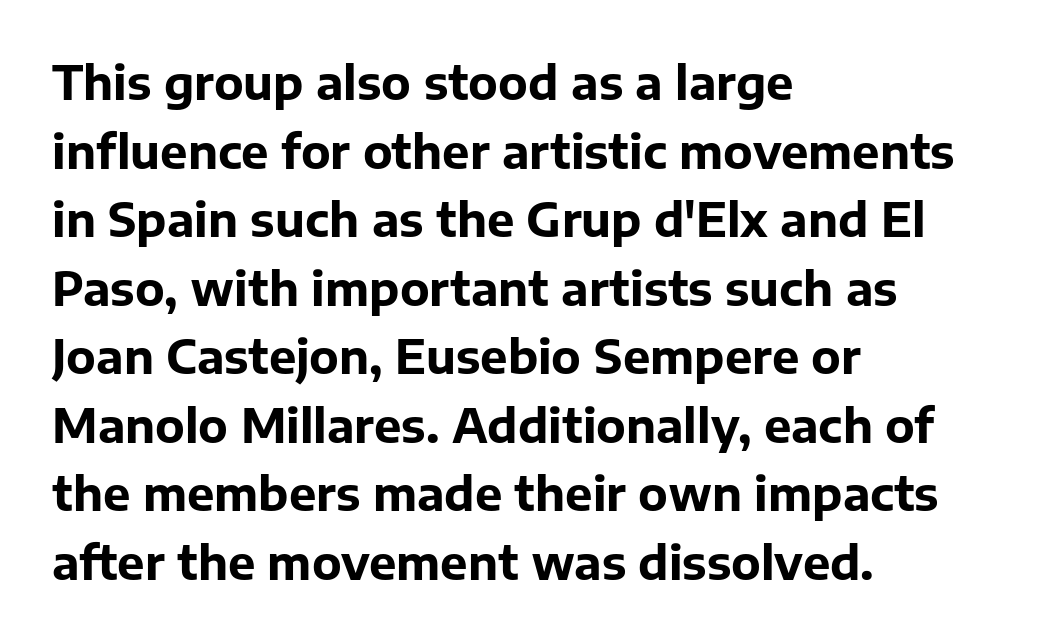
Rendered with straight, roman letterforms. Descenders hang freely into open space. Whoever set this chose a conventional vertical rhythm. On the weight axis this lands at bold, roughly 700. The text block is weighted toward the left margin, trailing off unevenly rightward. Varying glyph widths throughout — classic text-font behaviour.
